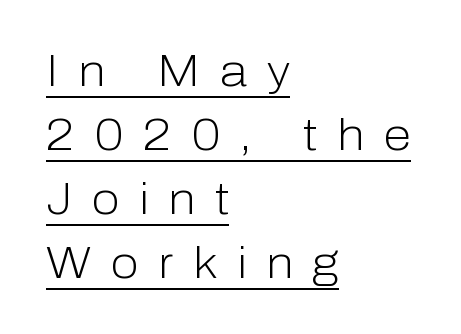
{"serif": "no", "italic": "no", "bold": "no", "weight": "light", "width": "normal", "stroke_contrast": "low", "x_height": "medium", "monospaced": "no", "underline": "yes", "align": "left", "line_spacing": "normal", "line_spacing_ratio": 1.42, "letter_spacing": "wide", "letter_spacing_em": 0.44, "glyph_px": 45}
